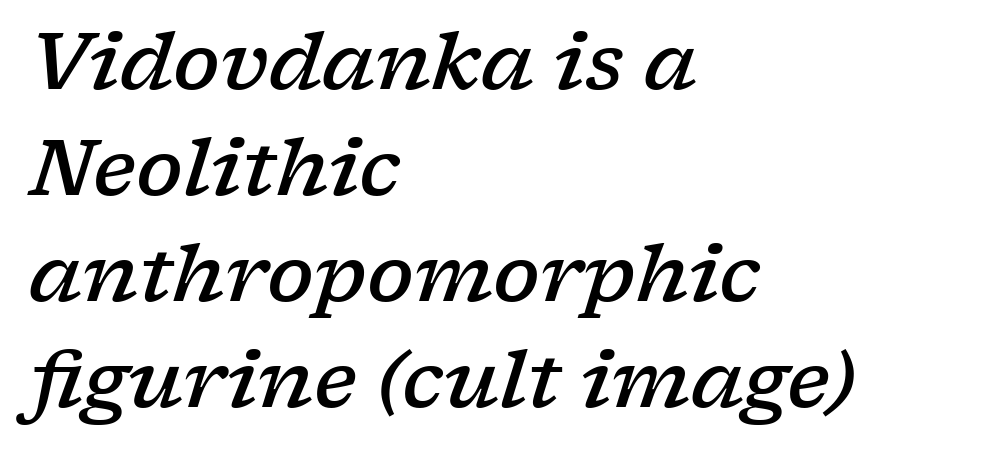
{"serif": "yes", "italic": "yes", "lean": "right", "slant_degrees": 17, "bold": "semi", "weight": "semibold", "width": "wide", "stroke_contrast": "low", "x_height": "medium", "monospaced": "no", "underline": "no", "align": "left", "line_spacing": "normal", "line_spacing_ratio": 1.36, "letter_spacing": "normal", "letter_spacing_em": 0.0, "glyph_px": 78}
